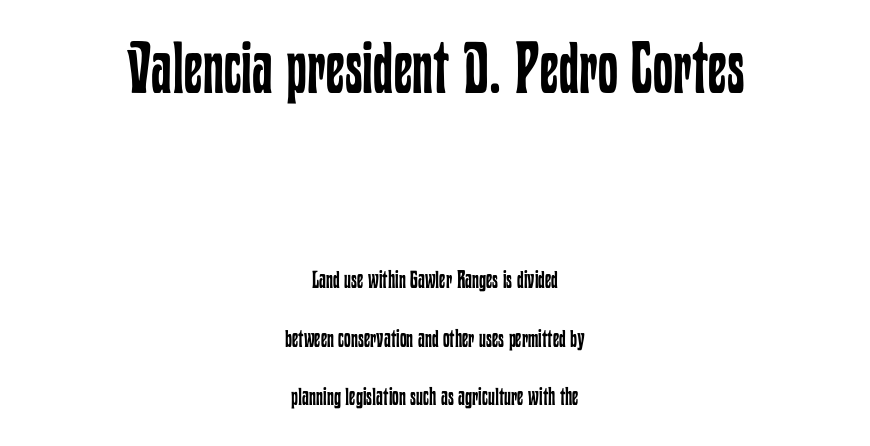
Vertical stems look standard width or narrower in stroke. The specimen reads as upright at a glance. Regarding leading, the lines here are spaced well apart. If you folded the block vertically in half, each line would mirror itself in length.
